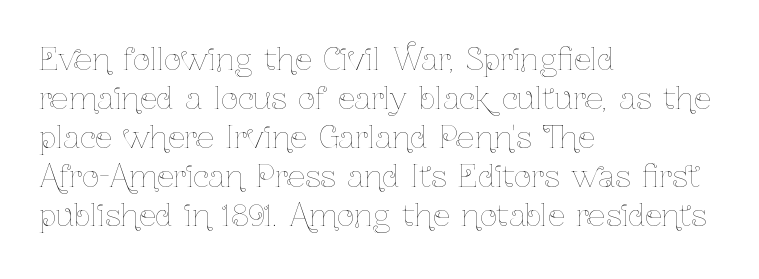
{"italic": "no", "bold": "no", "weight": "thin", "width": "condensed", "stroke_contrast": "low", "x_height": "medium", "monospaced": "no", "underline": "no", "align": "left", "line_spacing": "normal", "line_spacing_ratio": 1.3, "letter_spacing": "normal", "letter_spacing_em": 0.0, "glyph_px": 30}
